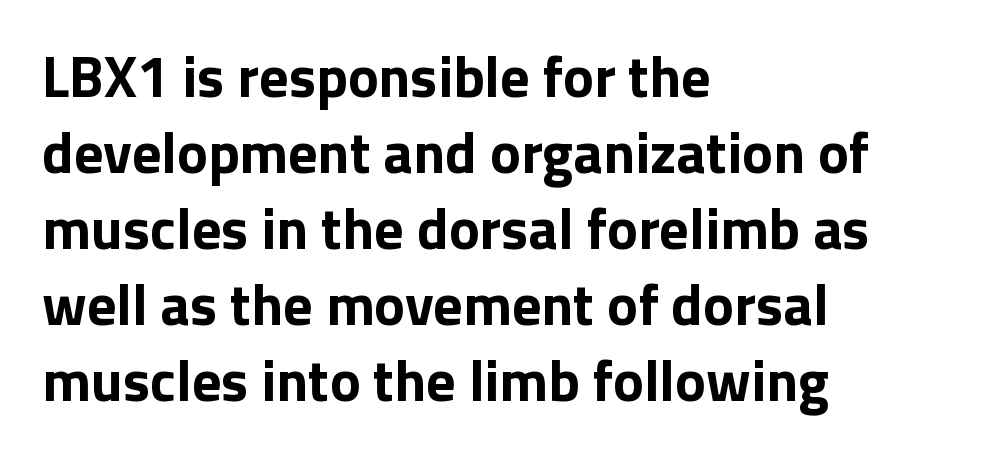
{"serif": "no", "italic": "no", "bold": "yes", "weight": "bold", "width": "normal", "stroke_contrast": "low", "x_height": "medium", "monospaced": "no", "underline": "no", "align": "left", "line_spacing": "normal", "line_spacing_ratio": 1.31, "letter_spacing": "normal", "letter_spacing_em": 0.0, "glyph_px": 58}
